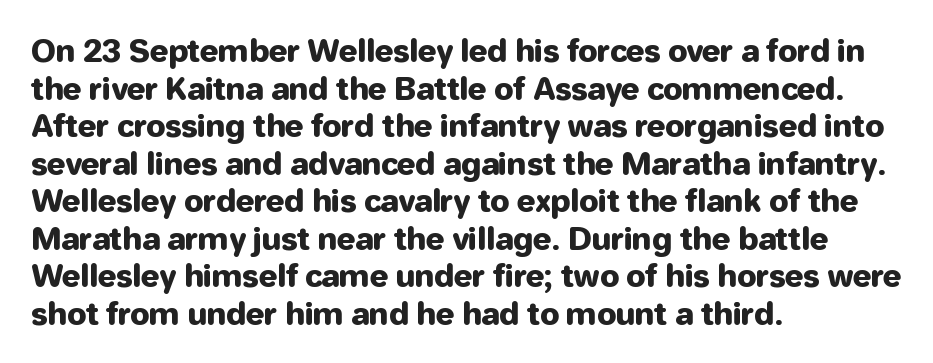
Q: Is the text italic (slanted)? A: No, it is upright.
Q: Is the typeface a serif or a sans-serif typeface? A: Sans-serif.
Q: Is the text underlined? A: No.
Q: How is the paragraph aligned? A: Left-aligned.
Q: Is the spacing between letters normal or unusually wide? A: Normal.
Q: Width (condensed, normal, or wide)? A: Normal.
Q: Stroke contrast? A: Low.
Q: x-height? A: Medium.
Q: Monospaced? A: No.
